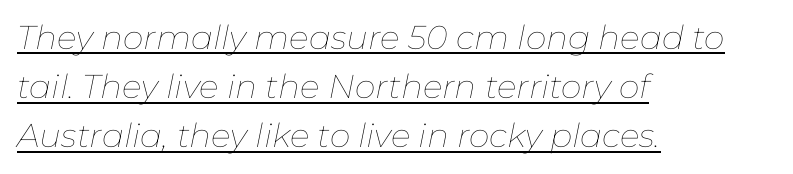
Q: Is the text bold? A: No.
Q: Is the text italic (slanted)? A: Yes, it leans right by about 11 degrees.
Q: Is the text underlined? A: Yes.
Q: How is the paragraph aligned? A: Left-aligned.
Q: Is the spacing between letters normal or unusually wide? A: Normal.
Q: Is the spacing between lines tight, normal or loose? A: Normal.
Q: Width (condensed, normal, or wide)? A: Normal.
Q: Stroke contrast? A: Low.
Q: x-height? A: Medium.
Q: Monospaced? A: No.
